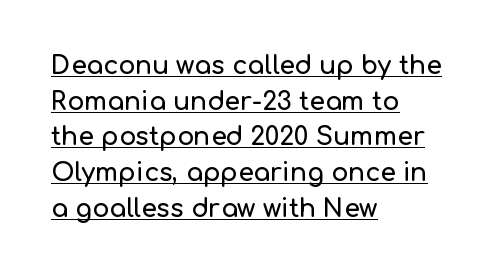
Notice how descenders clear the ascenders below comfortably — that's standard leading. Italic? Not at all — the glyphs are vertical. Reading down the block, your eye returns to a fixed left position each line. The passage shown is underscored from start to finish. Observe the ordinary spacing: letters are neighbours, not strangers.
